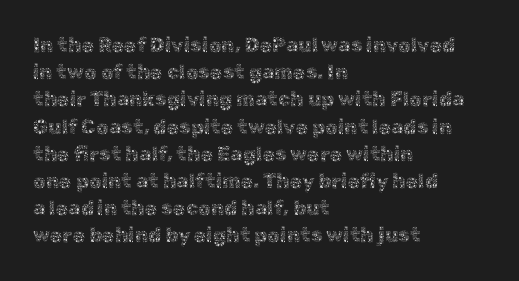
The text block is weighted toward the left margin, trailing off unevenly rightward. Summary of vertical rhythm: regular, with standard interline spacing. Spacing between characters is what you'd get straight out of the box. The letterforms sit at book weight or below.
